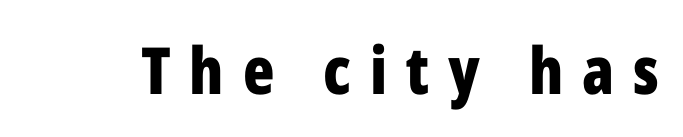
The image shows 65 px bold, condensed sans-serif type, upright; set unusually wide letter spacing (+0.29 em), not underlined; low stroke contrast and a medium x-height.
